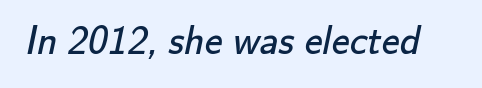
Q: Is the text bold? A: No.
Q: Is the typeface a serif or a sans-serif typeface? A: Sans-serif.
Q: Is the text underlined? A: No.
Q: Is the spacing between letters normal or unusually wide? A: Normal.
Q: Width (condensed, normal, or wide)? A: Normal.
Q: Stroke contrast? A: Low.
Q: x-height? A: Small.
Q: Monospaced? A: No.
